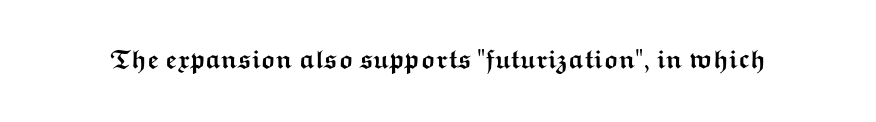
{"italic": "no", "bold": "yes", "underline": "no", "letter_spacing": "normal", "letter_spacing_em": 0.0, "glyph_px": 26}
